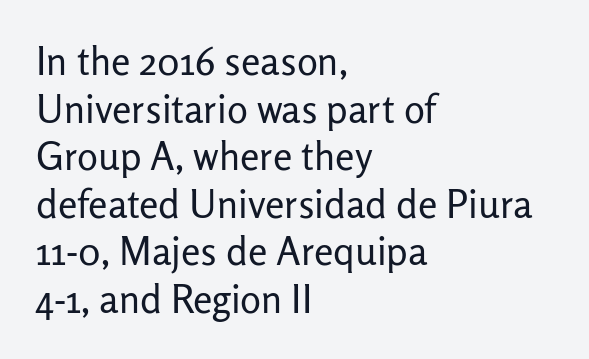
{"serif": "no", "italic": "no", "bold": "no", "weight": "regular", "width": "normal", "stroke_contrast": "low", "x_height": "medium", "monospaced": "no", "underline": "no", "align": "left", "line_spacing_ratio": 1.22, "letter_spacing": "normal", "letter_spacing_em": 0.0, "glyph_px": 39}
